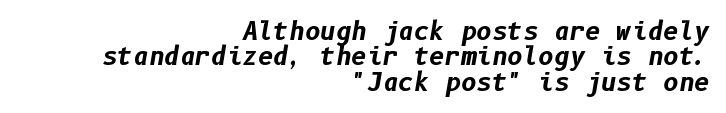
Check the space under the baseline: it is left empty. In terms of leading, this rendering errs on the cramped side. The paragraph has a hard right edge and a soft left edge. The passage shown leans; its letterforms are oblique.
